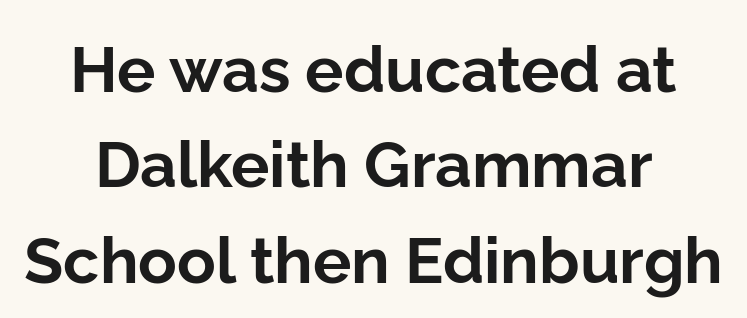
{"serif": "no", "italic": "no", "bold": "yes", "weight": "bold", "width": "normal", "stroke_contrast": "low", "x_height": "medium", "monospaced": "no", "underline": "no", "align": "center", "line_spacing": "normal", "line_spacing_ratio": 1.49, "letter_spacing": "normal", "letter_spacing_em": 0.0, "glyph_px": 64}
